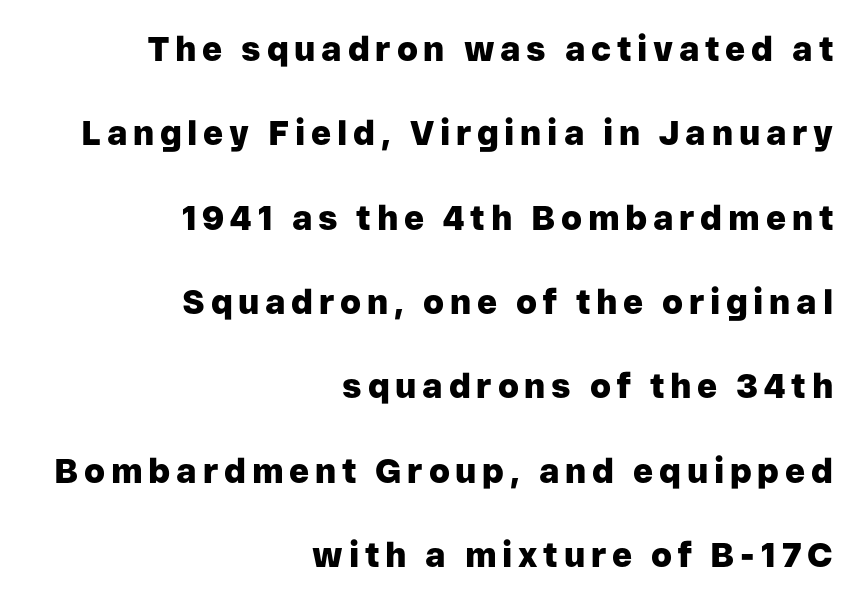
Q: Is the text bold? A: Yes.
Q: Is the text italic (slanted)? A: No, it is upright.
Q: Is the typeface a serif or a sans-serif typeface? A: Sans-serif.
Q: Is the text underlined? A: No.
Q: How is the paragraph aligned? A: Right-aligned.
Q: Is the spacing between lines tight, normal or loose? A: Loose.
Q: Width (condensed, normal, or wide)? A: Normal.
Q: Stroke contrast? A: Low.
Q: x-height? A: Medium.
Q: Monospaced? A: No.
